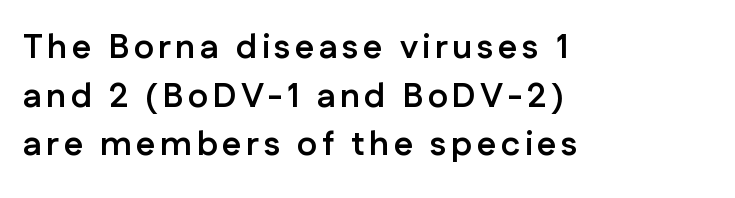
Look at the stroke-to-counter ratio: heavy, a bold. Rule under the text: the space is simply empty. Posture: straight, roman, zero tilt. Looks like regular typesetting: each glyph gets only the width it needs.
